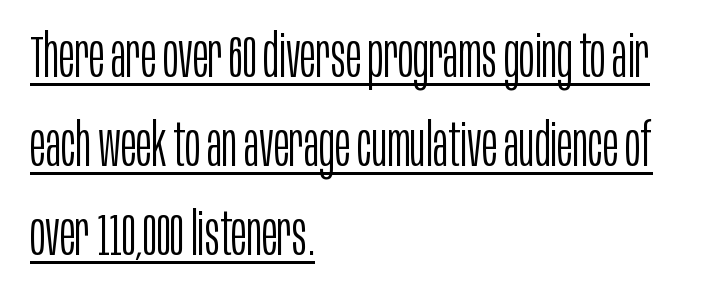
Q: Is the text bold? A: No.
Q: Is the text italic (slanted)? A: No, it is upright.
Q: Is the typeface a serif or a sans-serif typeface? A: Sans-serif.
Q: Is the text underlined? A: Yes.
Q: How is the paragraph aligned? A: Left-aligned.
Q: Is the spacing between letters normal or unusually wide? A: Normal.
Q: Is the spacing between lines tight, normal or loose? A: Normal.
Q: Width (condensed, normal, or wide)? A: Condensed.
Q: Stroke contrast? A: Low.
Q: x-height? A: Large.
Q: Monospaced? A: No.
